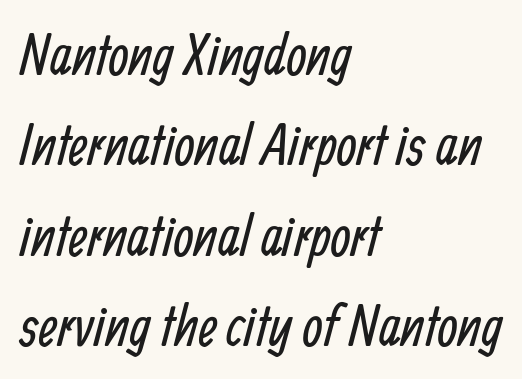
The image shows 58 px regular-weight, condensed sans-serif type; set left-aligned, normal line spacing (1.56x), normal letter spacing, not underlined; low stroke contrast and a medium x-height.
